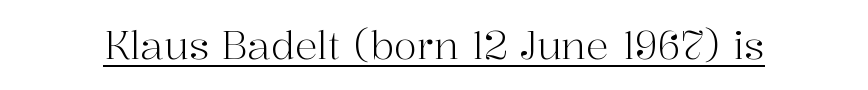
The image shows 38 px light serif type, upright; set normal letter spacing, underlined; high stroke contrast and a medium x-height.
